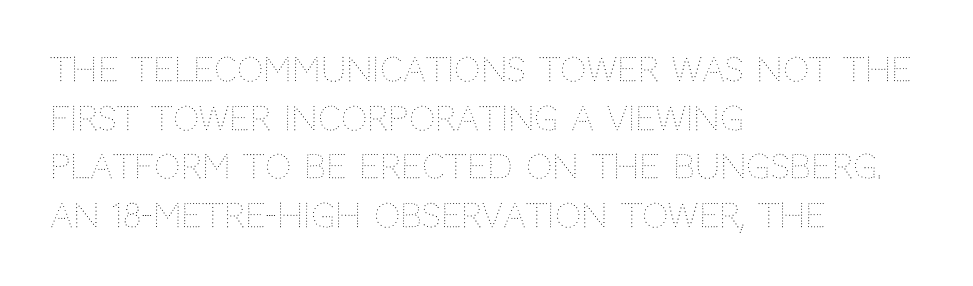
Q: Is the text bold? A: No.
Q: Is the text italic (slanted)? A: No, it is upright.
Q: Is the text underlined? A: No.
Q: How is the paragraph aligned? A: Left-aligned.
Q: Is the spacing between letters normal or unusually wide? A: Normal.
Q: Is the spacing between lines tight, normal or loose? A: Normal.
Q: Width (condensed, normal, or wide)? A: Normal.
Q: Stroke contrast? A: Medium.
Q: x-height? A: Large.
Q: Monospaced? A: No.
